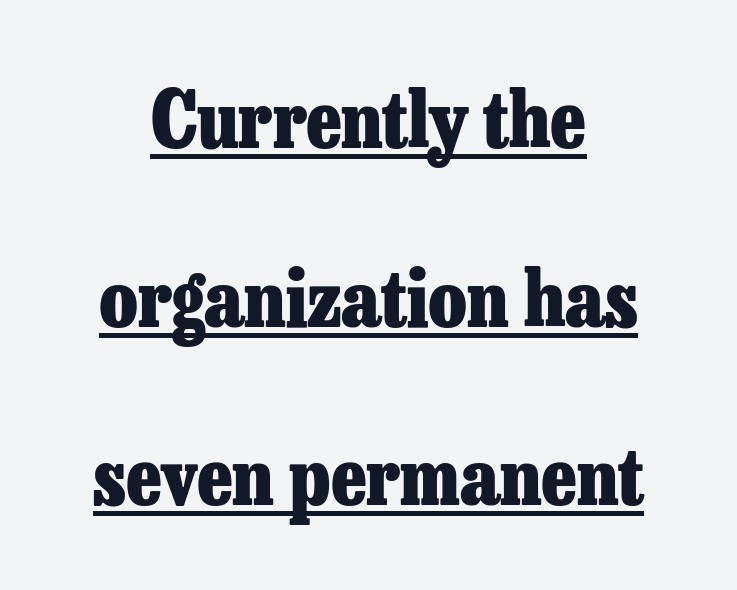
The passage shown is typeset with a serif family. Heft: maximum for text — a bold. Is there any slant? The stems are plumb. The block of text is sparse from top to bottom, with ample space between rows.
